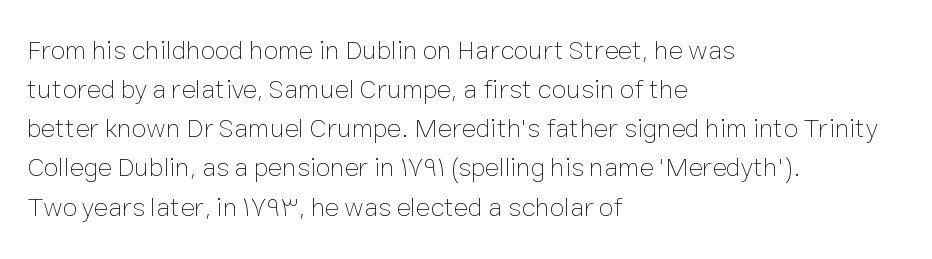
Default kerning and tracking; the words read as compact shapes. No heavy texture on the line: the type isn't bold. A roman cut, with each character standing at attention. Notice how the passage keeps a crisp vertical edge on the left only. Bare-footed words on every line.
